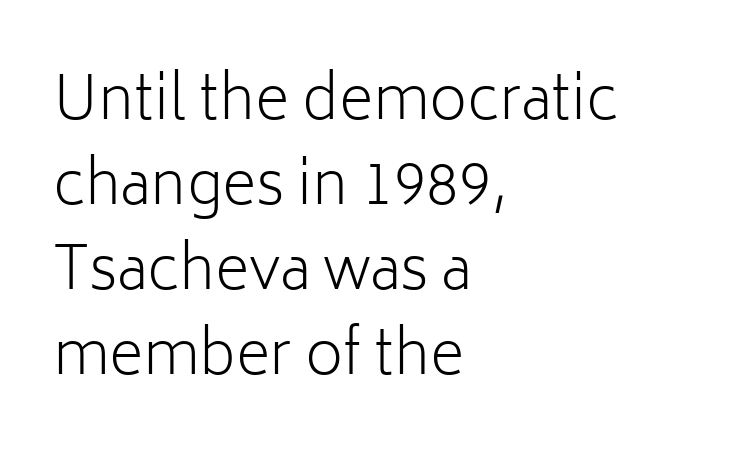
Q: Is the text bold? A: No.
Q: Is the text italic (slanted)? A: No, it is upright.
Q: Is the typeface a serif or a sans-serif typeface? A: Sans-serif.
Q: Is the text underlined? A: No.
Q: How is the paragraph aligned? A: Left-aligned.
Q: Is the spacing between letters normal or unusually wide? A: Normal.
Q: Is the spacing between lines tight, normal or loose? A: Normal.
Q: Width (condensed, normal, or wide)? A: Normal.
Q: Stroke contrast? A: Low.
Q: x-height? A: Medium.
Q: Monospaced? A: No.
